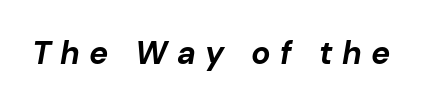
The image shows 32 px bold type, italic (leaning right); set unusually wide letter spacing (+0.29 em), not underlined; low stroke contrast and a medium x-height.
